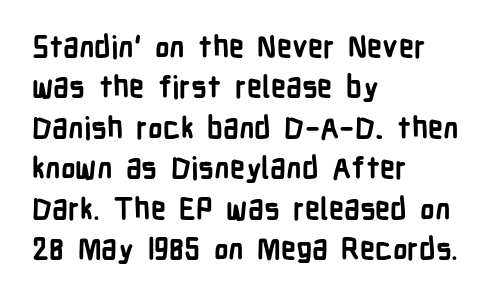
The image shows 30 px semibold, condensed sans-serif type, upright; set left-aligned, normal line spacing (1.35x), normal letter spacing, not underlined; low stroke contrast and a medium x-height.
